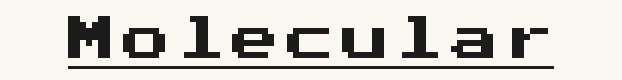
The image shows 48 px sans-serif type, upright, monospaced; set underlined; medium stroke contrast and a medium x-height.
